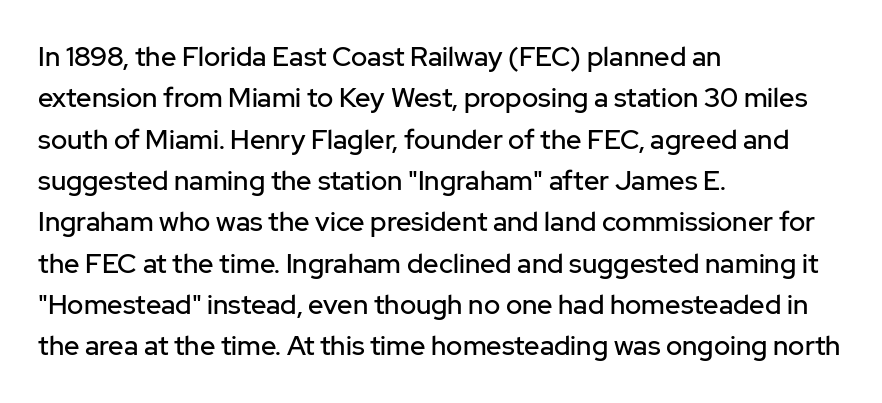
{"italic": "no", "underline": "no", "align": "left", "line_spacing": "normal", "line_spacing_ratio": 1.53, "letter_spacing": "normal", "letter_spacing_em": 0.0, "glyph_px": 27}
